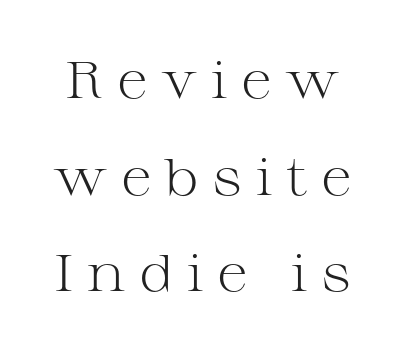
{"serif": "yes", "italic": "no", "bold": "no", "weight": "light", "width": "wide", "stroke_contrast": "medium", "x_height": "medium", "monospaced": "no", "underline": "no", "line_spacing_ratio": 1.86, "letter_spacing": "wide", "letter_spacing_em": 0.26, "glyph_px": 52}
